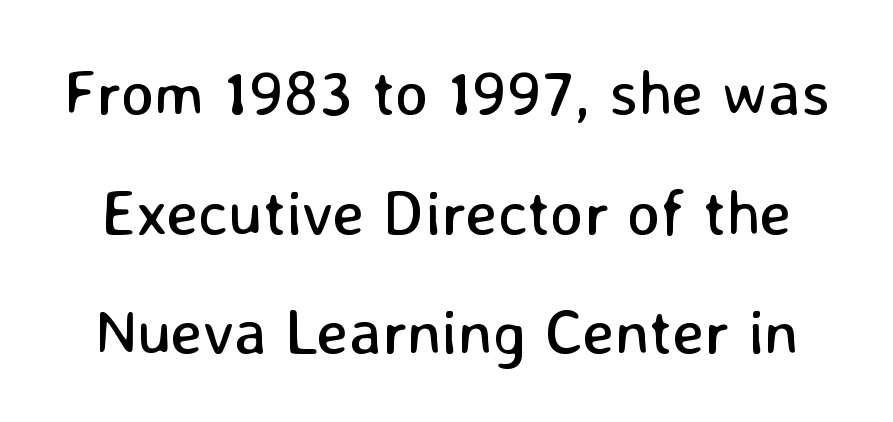
{"serif": "no", "italic": "no", "bold": "no", "weight": "regular", "width": "normal", "stroke_contrast": "low", "x_height": "medium", "monospaced": "no", "underline": "no", "line_spacing_ratio": 1.87, "letter_spacing": "normal", "letter_spacing_em": 0.0, "glyph_px": 64}
